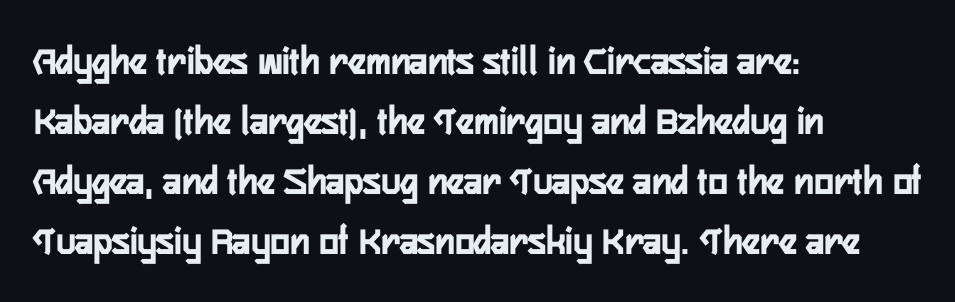
Honestly, the letter spacing is just normal — you wouldn't notice it. The foot of each line stays bare and open. The rendering uses natural spacing where letterforms have individual widths. This rendering employs a face without finishing strokes, i.e., a sans-serif. The type sits square on the baseline with zero lean.
